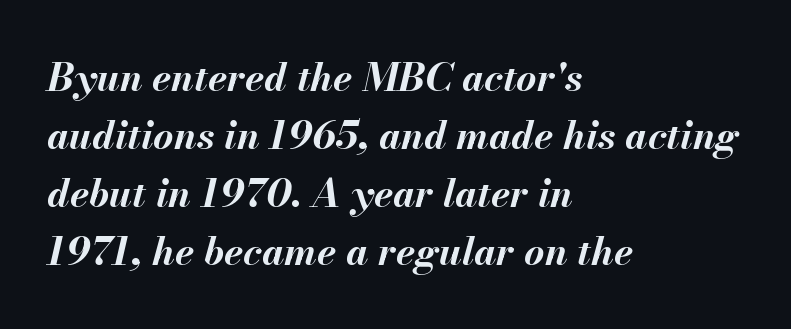
Normally led — the rows are evenly, conventionally spaced. This rendering uses left alignment, leaving the right contour irregular. No extra tracking has been applied to these lines. The rendering uses natural spacing where letterforms have individual widths. The space directly below the letters is spotless.
